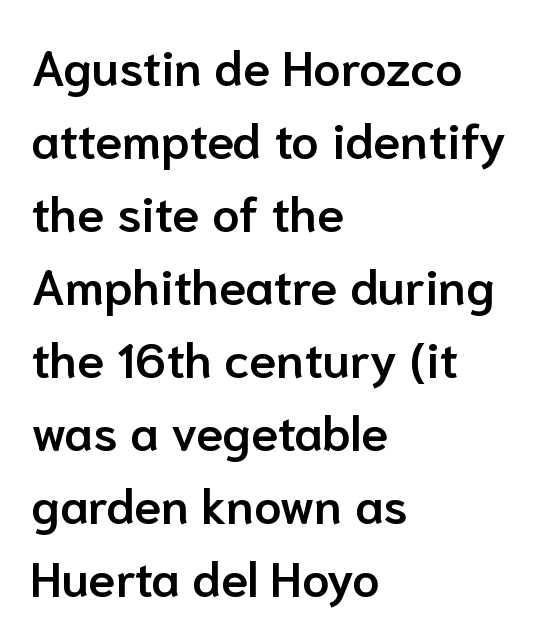
{"serif": "no", "italic": "no", "bold": "semi", "weight": "semibold", "width": "normal", "stroke_contrast": "low", "x_height": "medium", "monospaced": "no", "underline": "no", "align": "left", "line_spacing": "normal", "line_spacing_ratio": 1.49, "letter_spacing": "normal", "letter_spacing_em": 0.0, "glyph_px": 49}
